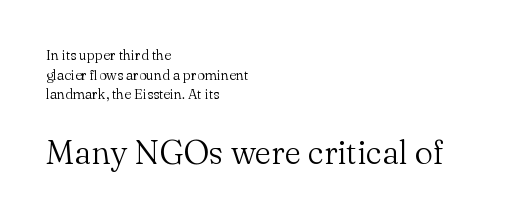
The rendering uses natural spacing where letterforms have individual widths. Yep, those are serifs on the letters. Does the lettering tilt? It doesn't — this is upright. The compositor pushed each line to the left boundary.
